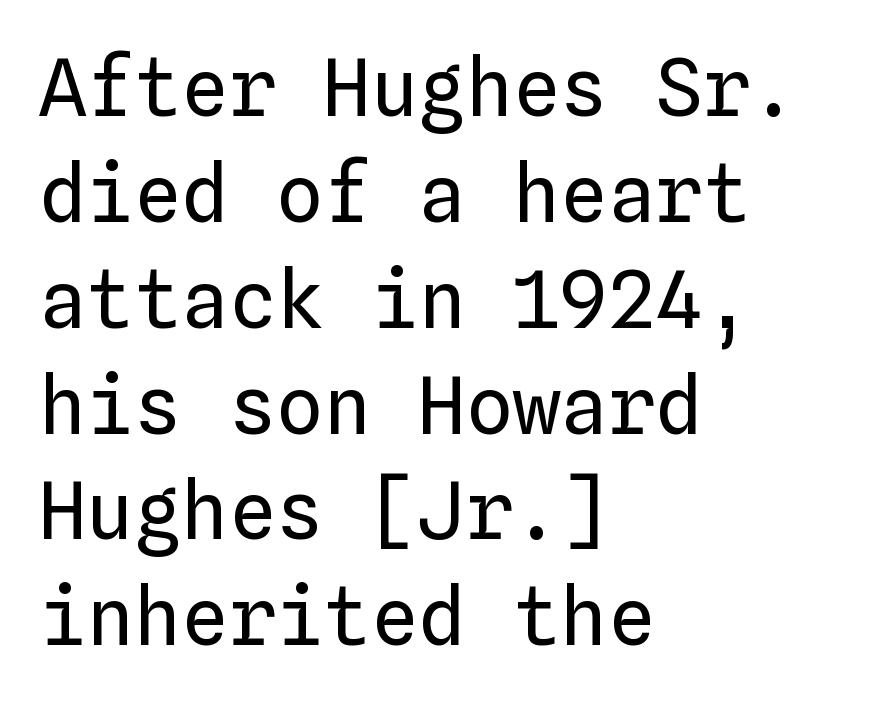
Q: Is the text bold? A: No.
Q: Is the text italic (slanted)? A: No, it is upright.
Q: Is the text underlined? A: No.
Q: How is the paragraph aligned? A: Left-aligned.
Q: Is the spacing between letters normal or unusually wide? A: Normal.
Q: Is the spacing between lines tight, normal or loose? A: Normal.
Q: Width (condensed, normal, or wide)? A: Normal.
Q: Stroke contrast? A: Low.
Q: x-height? A: Medium.
Q: Monospaced? A: Yes.
